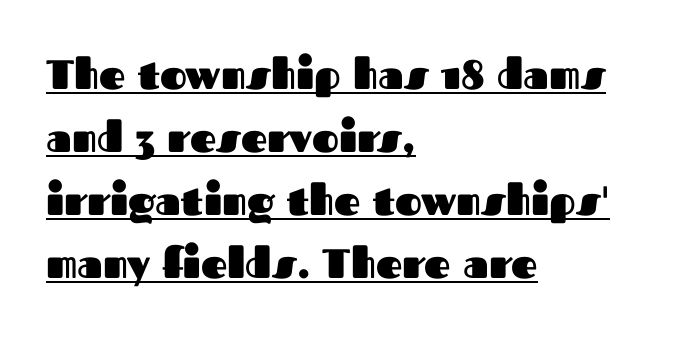
{"serif": "no", "italic": "no", "bold": "yes", "weight": "heavy", "width": "normal", "stroke_contrast": "medium", "x_height": "medium", "monospaced": "no", "underline": "yes", "align": "left", "line_spacing": "normal", "line_spacing_ratio": 1.54, "letter_spacing": "normal", "letter_spacing_em": 0.0, "glyph_px": 41}
